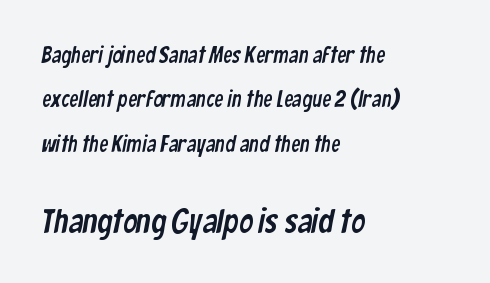
The block sitting lower on the canvas is the one with enlarged characters. Nobody touched the tracking dial on this one. Stroke terminals: plain, sans-serif. The passage shown is typed in a proportional face where columns would drift. The typesetter chose a ragged-right arrangement here. The space between consecutive lines is lavish.
